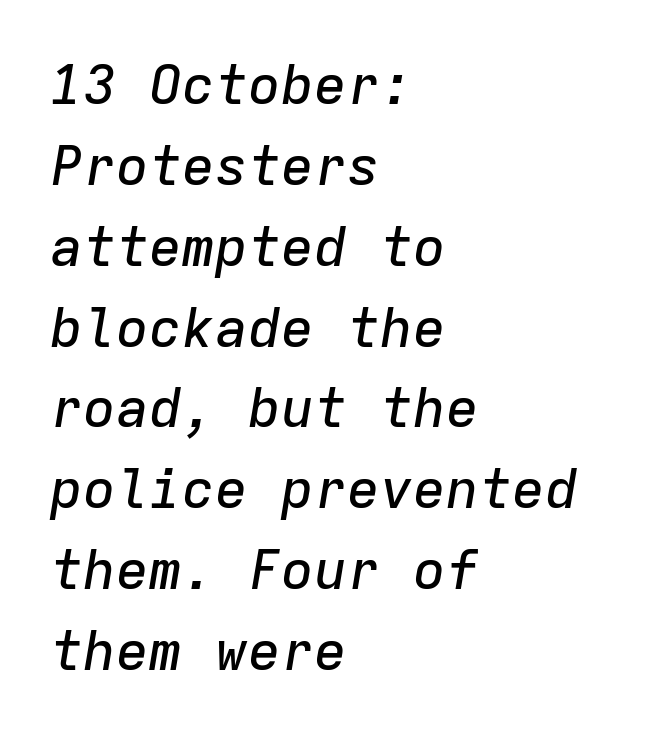
Horizontal bands of white between lines are of average thickness. The lines in this sample share a left origin and differ only in where they stop. Do the characters align in a grid? Yes, the font is monospaced. The glyphs are unaccompanied by any horizontal stroke below them.
